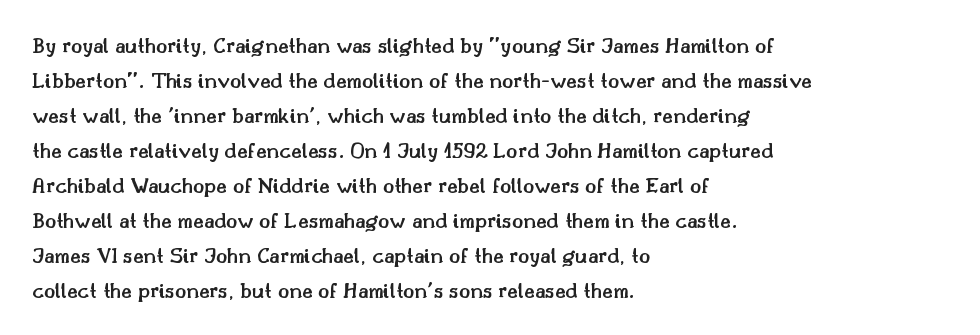
{"italic": "no", "bold": "semi", "underline": "no", "align": "left", "line_spacing": "normal", "line_spacing_ratio": 1.52, "letter_spacing": "normal", "letter_spacing_em": 0.0, "glyph_px": 23}
